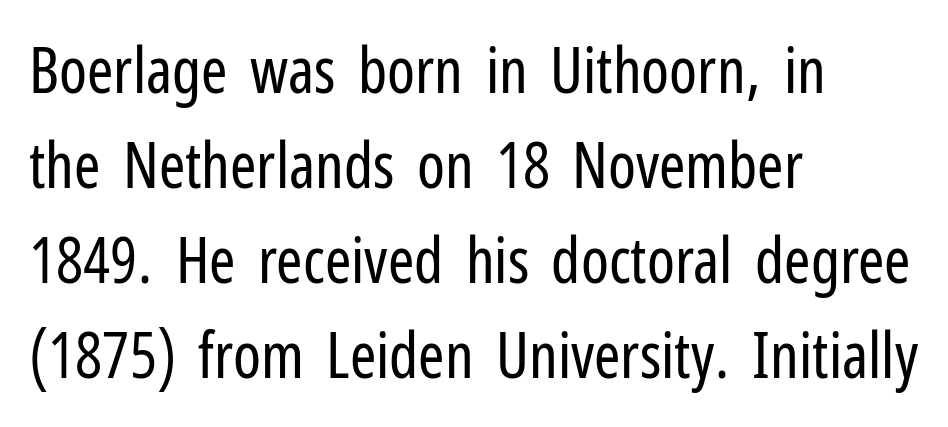
A classic flush-left, rag-right setting is used for this passage. A clean baseline with only descenders dipping below it. This rendering leaves character spacing at its baseline value. Is this a sans? Yes — the strokes have no serifs. Is this a fixed-width face? No — the glyphs have proportional, varying widths.
